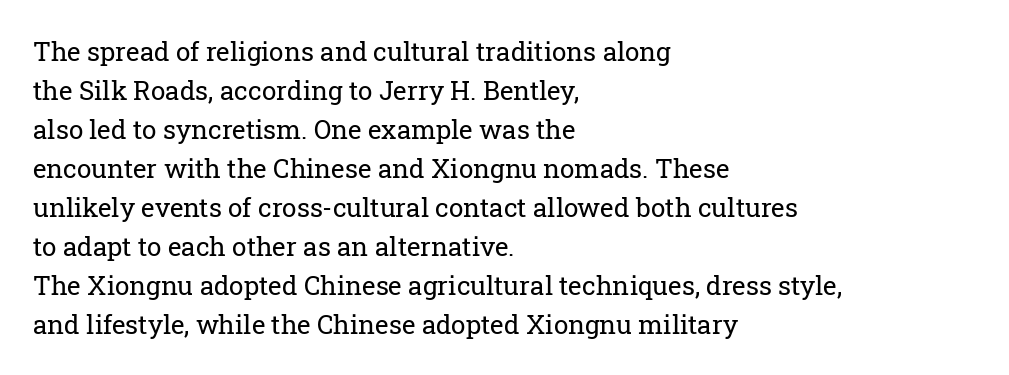
The image shows 26 px text type, upright; set left-aligned, normal line spacing (1.5x), normal letter spacing, not underlined.
